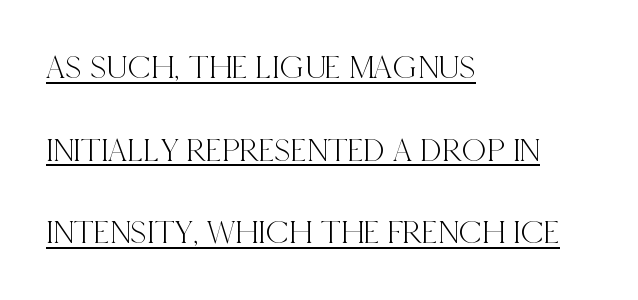
Q: Is the text italic (slanted)? A: No, it is upright.
Q: Is the typeface a serif or a sans-serif typeface? A: Serif.
Q: Is the text underlined? A: Yes.
Q: How is the paragraph aligned? A: Left-aligned.
Q: Is the spacing between letters normal or unusually wide? A: Normal.
Q: Is the spacing between lines tight, normal or loose? A: Loose.
Q: Width (condensed, normal, or wide)? A: Condensed.
Q: x-height? A: Large.
Q: Monospaced? A: No.
